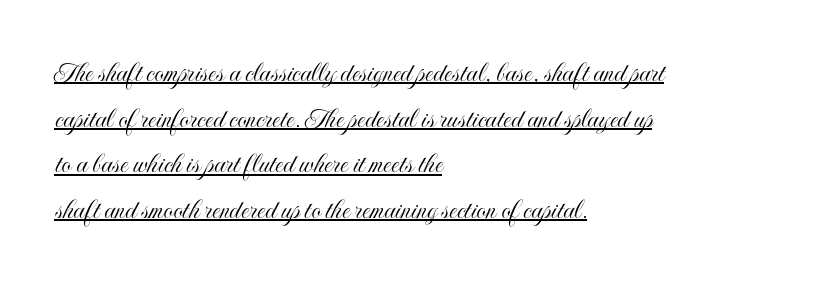
The image shows 30 px condensed type; set left-aligned, normal line spacing (1.52x), normal letter spacing, underlined; a small x-height.
